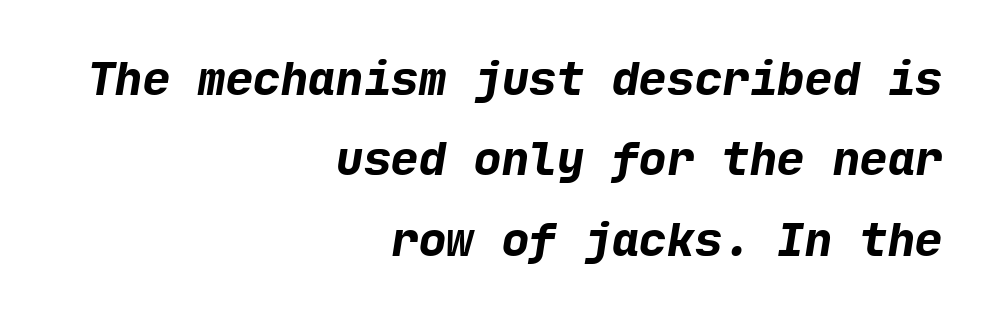
{"serif": "no", "bold": "yes", "weight": "bold", "width": "normal", "stroke_contrast": "low", "x_height": "medium", "underline": "no", "align": "right", "line_spacing_ratio": 1.75, "letter_spacing": "normal", "letter_spacing_em": 0.0, "glyph_px": 46}
